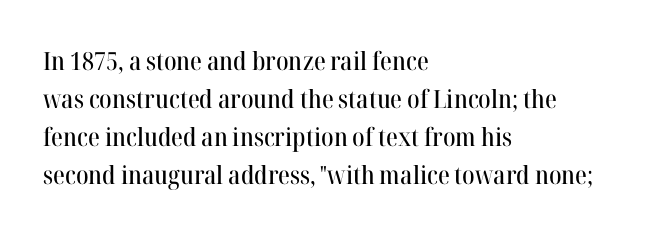
Q: Is the text italic (slanted)? A: No, it is upright.
Q: Is the text underlined? A: No.
Q: How is the paragraph aligned? A: Left-aligned.
Q: Is the spacing between letters normal or unusually wide? A: Normal.
Q: Is the spacing between lines tight, normal or loose? A: Normal.
